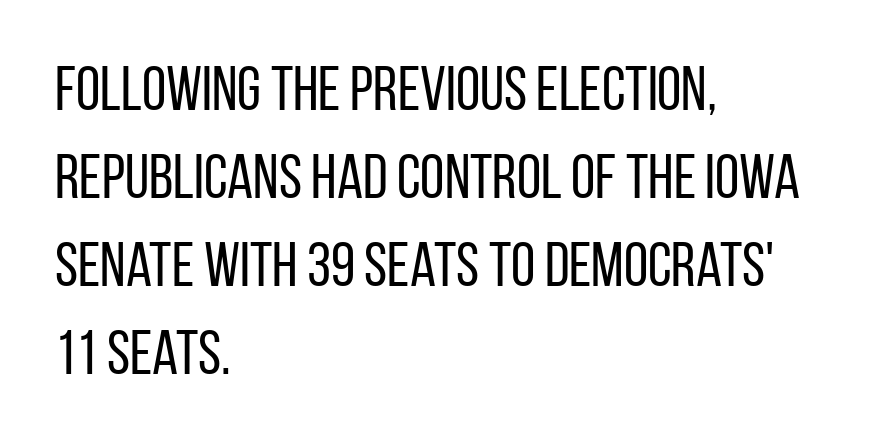
Q: Is the text bold? A: No.
Q: Is the text italic (slanted)? A: No, it is upright.
Q: Is the typeface a serif or a sans-serif typeface? A: Sans-serif.
Q: Is the text underlined? A: No.
Q: How is the paragraph aligned? A: Left-aligned.
Q: Is the spacing between letters normal or unusually wide? A: Normal.
Q: Is the spacing between lines tight, normal or loose? A: Normal.
Q: Width (condensed, normal, or wide)? A: Condensed.
Q: Stroke contrast? A: Low.
Q: x-height? A: Large.
Q: Monospaced? A: No.
